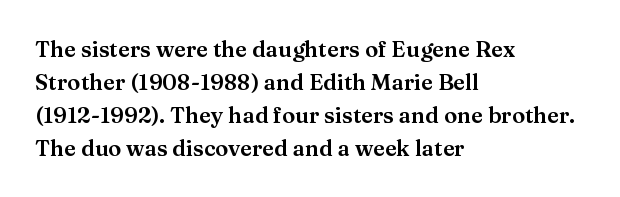
Q: Is the text italic (slanted)? A: No, it is upright.
Q: Is the text underlined? A: No.
Q: How is the paragraph aligned? A: Left-aligned.
Q: Is the spacing between letters normal or unusually wide? A: Normal.
Q: Is the spacing between lines tight, normal or loose? A: Normal.
